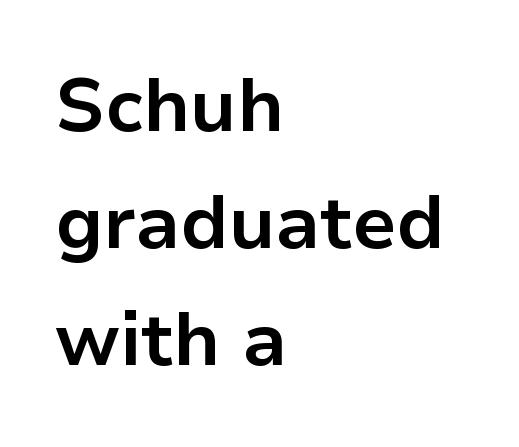
{"serif": "no", "italic": "no", "bold": "yes", "weight": "bold", "width": "normal", "stroke_contrast": "low", "x_height": "medium", "monospaced": "no", "underline": "no", "align": "left", "line_spacing": "normal", "line_spacing_ratio": 1.56, "letter_spacing": "normal", "letter_spacing_em": 0.0, "glyph_px": 75}
